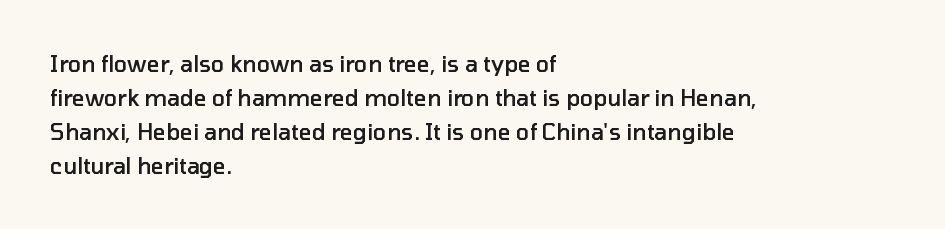
Q: Is the text bold? A: Semi-bold.
Q: Is the text italic (slanted)? A: No, it is upright.
Q: Is the text underlined? A: No.
Q: How is the paragraph aligned? A: Left-aligned.
Q: Is the spacing between letters normal or unusually wide? A: Normal.
Q: Is the spacing between lines tight, normal or loose? A: Normal.
